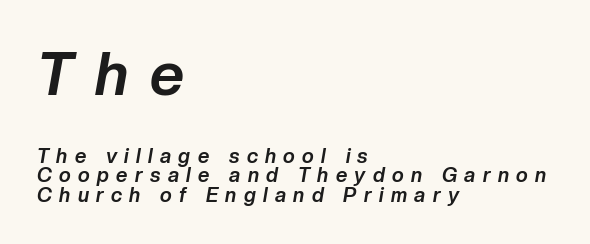
{"italic": "yes", "lean": "right", "slant_degrees": 10, "bold": "yes", "weight": "bold", "width": "normal", "stroke_contrast": "low", "x_height": "medium", "monospaced": "no", "underline": "no", "align": "left", "line_spacing": "tight", "line_spacing_ratio": 0.98, "letter_spacing": "wide", "letter_spacing_em": 0.37, "larger_block": "first", "size_ratio": 3.0, "glyph_px": 60}
